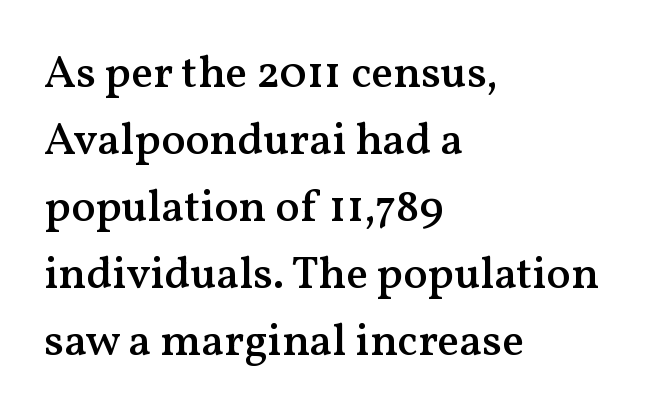
{"serif": "yes", "italic": "no", "bold": "semi", "weight": "semibold", "width": "normal", "stroke_contrast": "medium", "x_height": "medium", "monospaced": "no", "underline": "no", "align": "left", "line_spacing": "normal", "line_spacing_ratio": 1.49, "letter_spacing": "normal", "letter_spacing_em": 0.0, "glyph_px": 45}
